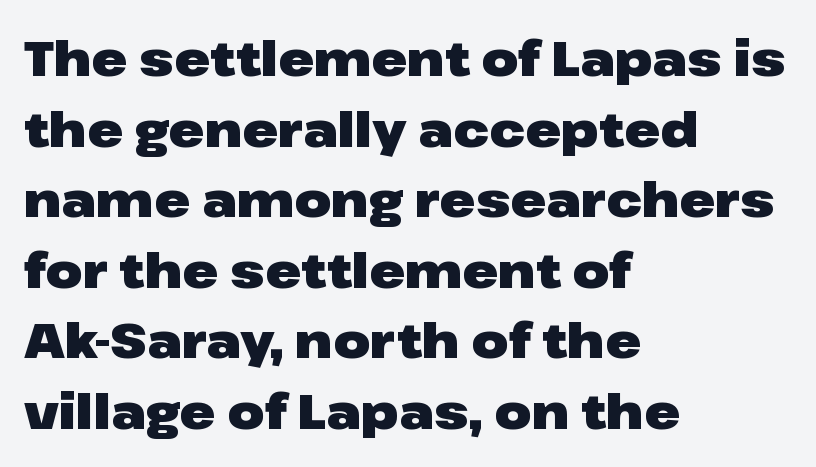
Q: Is the text bold? A: Yes.
Q: Is the text italic (slanted)? A: No, it is upright.
Q: Is the typeface a serif or a sans-serif typeface? A: Sans-serif.
Q: Is the text underlined? A: No.
Q: How is the paragraph aligned? A: Left-aligned.
Q: Is the spacing between letters normal or unusually wide? A: Normal.
Q: Is the spacing between lines tight, normal or loose? A: Normal.
Q: Width (condensed, normal, or wide)? A: Wide.
Q: Stroke contrast? A: Low.
Q: x-height? A: Medium.
Q: Monospaced? A: No.
